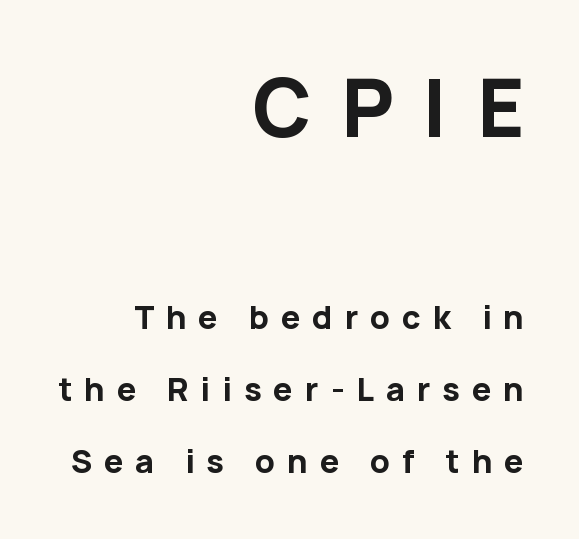
{"serif": "no", "italic": "no", "bold": "yes", "weight": "bold", "width": "normal", "stroke_contrast": "low", "x_height": "medium", "monospaced": "no", "underline": "no", "align": "right", "line_spacing": "loose", "line_spacing_ratio": 2.33, "letter_spacing": "wide", "letter_spacing_em": 0.39, "larger_block": "first", "size_ratio": 2.48, "glyph_px": 77}
